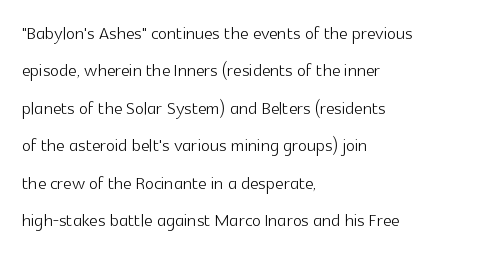
The image shows 24 px text type, upright; set left-aligned, normal line spacing (1.56x), normal letter spacing, not underlined.
